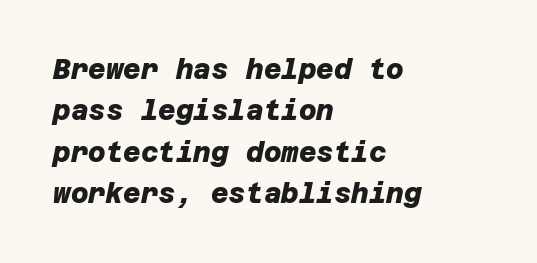
Q: Is the text bold? A: Yes.
Q: Is the text underlined? A: No.
Q: How is the paragraph aligned? A: Left-aligned.
Q: Is the spacing between letters normal or unusually wide? A: Normal.
Q: Is the spacing between lines tight, normal or loose? A: Normal.
